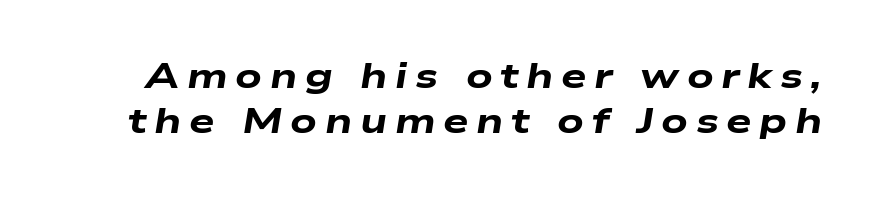
{"italic": "yes", "lean": "right", "slant_degrees": 9, "bold": "yes", "weight": "heavy", "width": "wide", "stroke_contrast": "low", "x_height": "medium", "monospaced": "no", "underline": "no", "line_spacing": "normal", "line_spacing_ratio": 1.25, "letter_spacing": "wide", "letter_spacing_em": 0.21, "glyph_px": 36}
